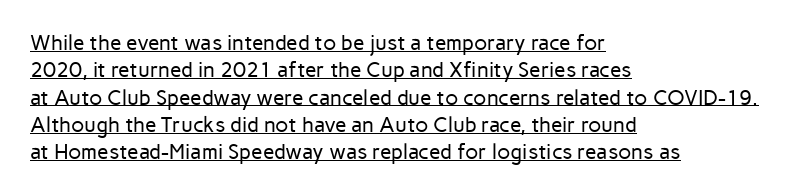
The image shows 21 px text type, upright; set left-aligned, normal line spacing (1.3x), normal letter spacing, underlined.
